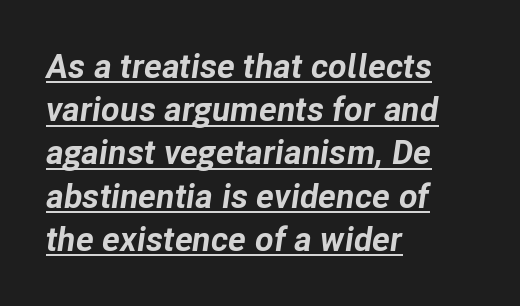
Q: Is the text bold? A: Yes.
Q: Is the text italic (slanted)? A: Yes, it leans right by about 8 degrees.
Q: Is the text underlined? A: Yes.
Q: How is the paragraph aligned? A: Left-aligned.
Q: Is the spacing between letters normal or unusually wide? A: Normal.
Q: Is the spacing between lines tight, normal or loose? A: Normal.
Q: Width (condensed, normal, or wide)? A: Normal.
Q: Stroke contrast? A: Low.
Q: x-height? A: Medium.
Q: Monospaced? A: No.
